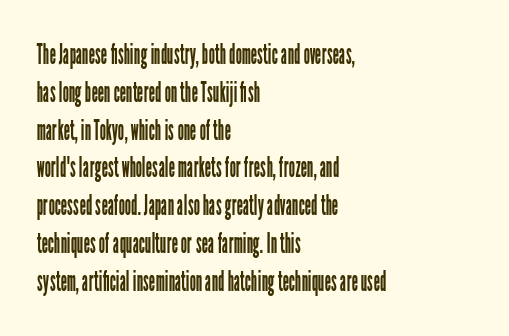
Summary of vertical rhythm: regular, with standard interline spacing. Look at the bottom of the vertical strokes: they stop flat, with no serifs. Summary of weight: not heavy and not bold. The face used here is proportionally spaced, like ordinary book or web type. Honestly, the letter spacing is just normal — you wouldn't notice it. All the whitespace from short lines collects on the right.
